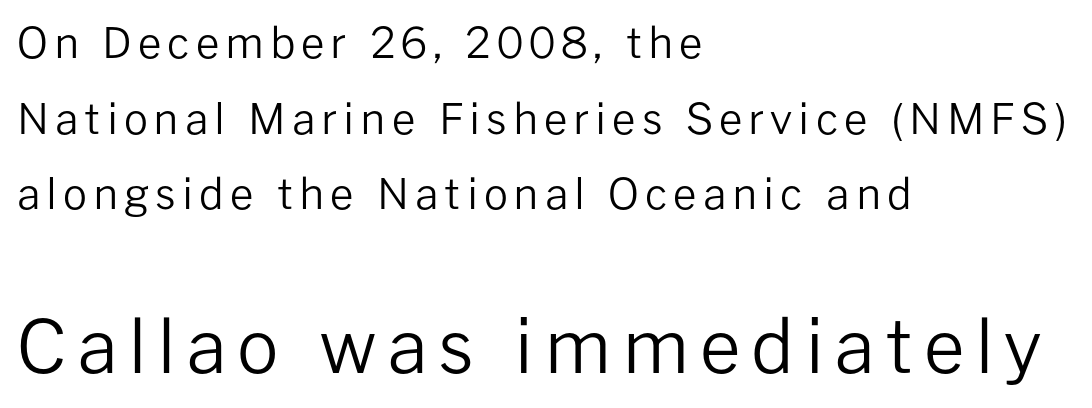
Think of a printed novel: that variable character pitch is what you see here. This layout puts the modest block above and the oversized block below. Clear beneath every line of the passage. Nothing heavy about these letters — not bold at all. The paragraph has a hard left edge and a soft right edge.
